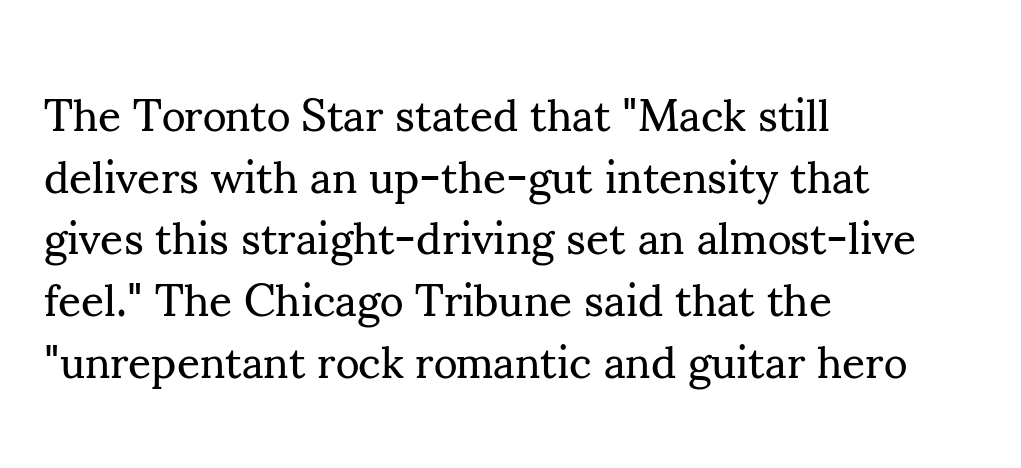
{"serif": "yes", "italic": "no", "bold": "no", "weight": "regular", "width": "normal", "stroke_contrast": "medium", "x_height": "small", "monospaced": "no", "underline": "no", "align": "left", "line_spacing": "normal", "line_spacing_ratio": 1.37, "letter_spacing": "normal", "letter_spacing_em": 0.0, "glyph_px": 45}
